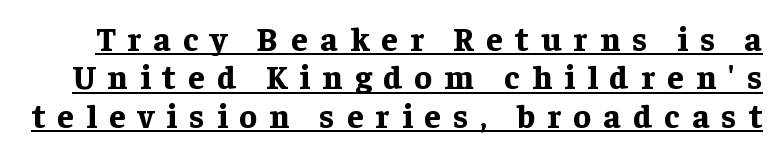
Q: Is the text bold? A: Yes.
Q: Is the text italic (slanted)? A: No, it is upright.
Q: Is the typeface a serif or a sans-serif typeface? A: Serif.
Q: Is the text underlined? A: Yes.
Q: Is the spacing between letters normal or unusually wide? A: Unusually wide.
Q: Width (condensed, normal, or wide)? A: Normal.
Q: Stroke contrast? A: Low.
Q: x-height? A: Medium.
Q: Monospaced? A: No.
